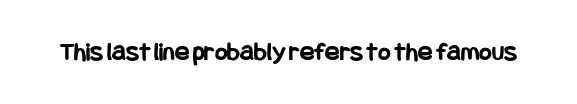
Q: Is the text bold? A: Yes.
Q: Is the text italic (slanted)? A: No, it is upright.
Q: Is the text underlined? A: No.
Q: Is the spacing between letters normal or unusually wide? A: Normal.
